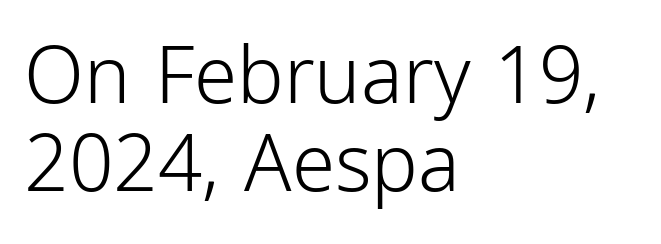
The image shows 78 px light, condensed sans-serif type, upright; set left-aligned, tight line spacing (1.13x), normal letter spacing, not underlined; low stroke contrast and a medium x-height.
